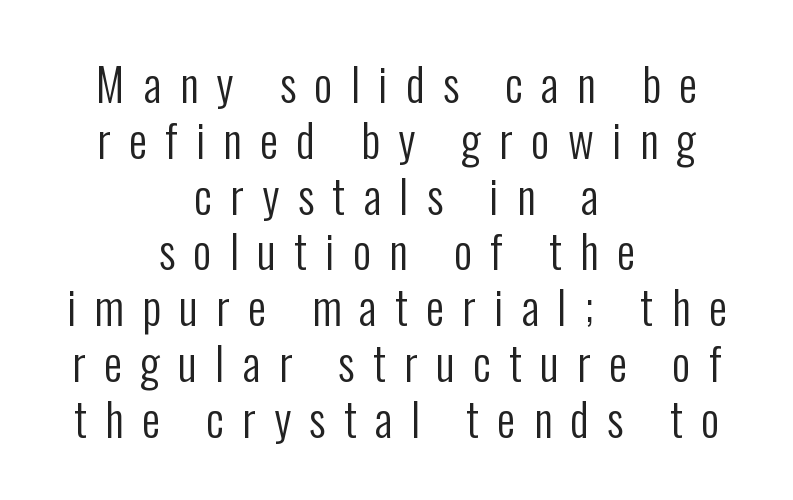
{"serif": "no", "italic": "no", "bold": "no", "weight": "regular", "width": "condensed", "stroke_contrast": "low", "x_height": "medium", "monospaced": "no", "underline": "no", "align": "center", "line_spacing_ratio": 1.24, "letter_spacing": "wide", "letter_spacing_em": 0.41, "glyph_px": 45}
